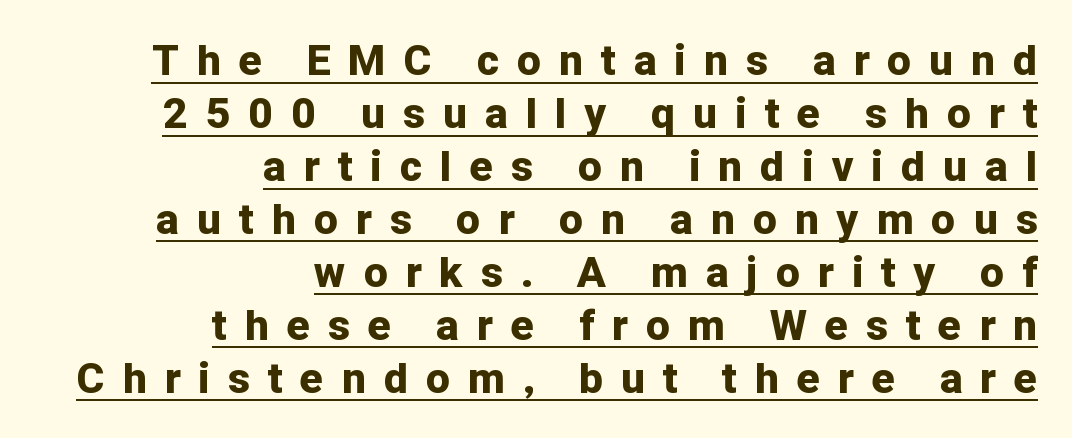
The image shows 42 px bold sans-serif type, upright; set right-aligned, normal line spacing (1.26x), unusually wide letter spacing (+0.44 em), underlined; low stroke contrast and a medium x-height.
